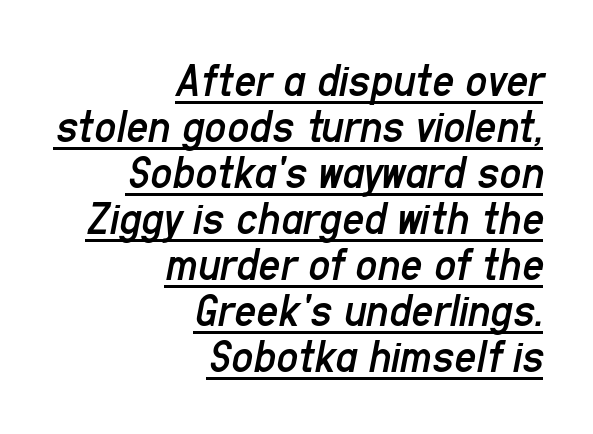
Q: Is the text bold? A: No.
Q: Is the text italic (slanted)? A: Yes, it leans right by about 11 degrees.
Q: Is the text underlined? A: Yes.
Q: How is the paragraph aligned? A: Right-aligned.
Q: Is the spacing between letters normal or unusually wide? A: Normal.
Q: Is the spacing between lines tight, normal or loose? A: Tight.
Q: Width (condensed, normal, or wide)? A: Condensed.
Q: Stroke contrast? A: Low.
Q: x-height? A: Medium.
Q: Monospaced? A: No.
